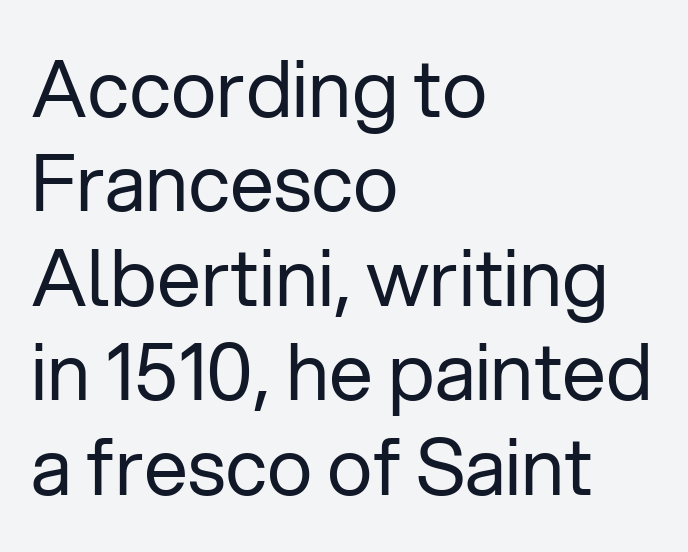
{"serif": "no", "italic": "no", "bold": "no", "weight": "regular", "width": "normal", "stroke_contrast": "low", "x_height": "medium", "monospaced": "no", "underline": "no", "align": "left", "line_spacing_ratio": 1.21, "letter_spacing": "normal", "letter_spacing_em": 0.0, "glyph_px": 78}
